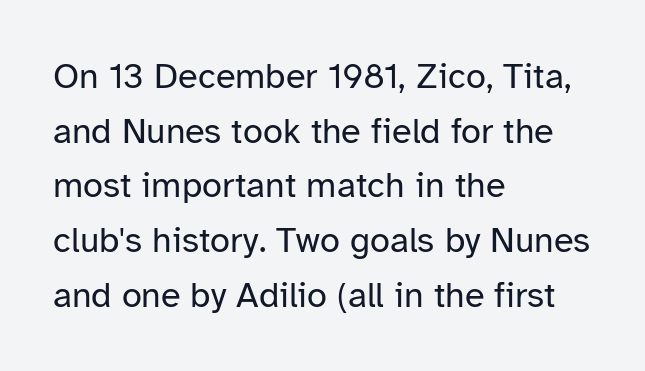
These lines were composed using upright roman letters. The lines are quadded left. Letterform terminals end flat and unadorned throughout the passage. The face used here is proportionally spaced, like ordinary book or web type. Each row of text sits above clean, open space. Heft: none added — not bold.
